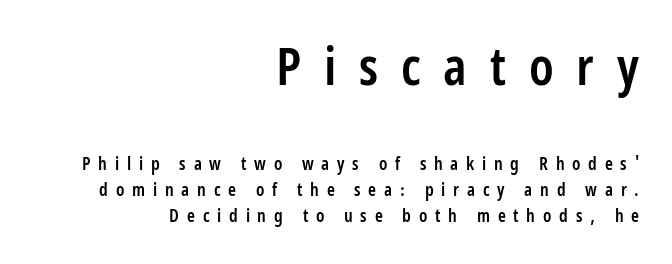
The image shows 53 px semibold, condensed sans-serif type, upright; set right-aligned, normal line spacing (1.45x), unusually wide letter spacing (+0.43 em), not underlined; the first (top) block is 2.94x larger; low stroke contrast and a large x-height.
